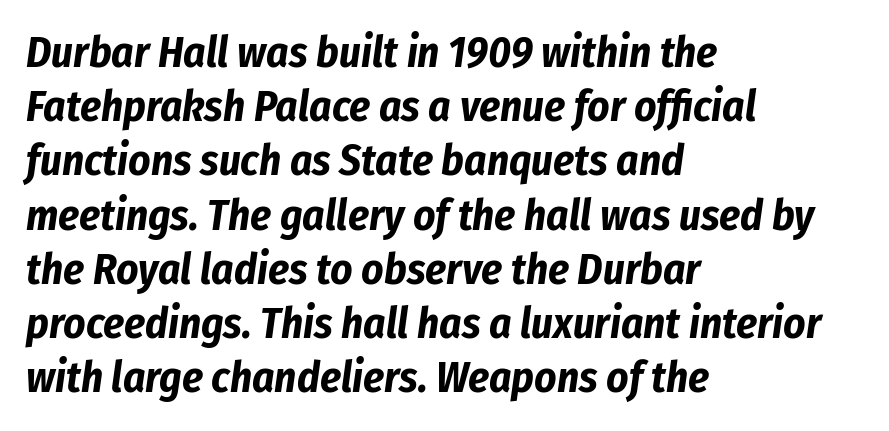
The image shows 43 px bold, condensed type, italic (leaning right); set left-aligned, normal line spacing (1.26x), normal letter spacing, not underlined; low stroke contrast and a medium x-height.
